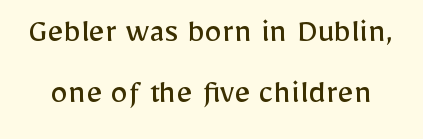
Is this a heavy cut? Hardly; it is regular or lighter. This sample has the flowing, uneven cadence of proportional lettering. Tracking here is standard; glyphs follow each other at the usual distance. A typesetter would mark this as roman, not italic.
